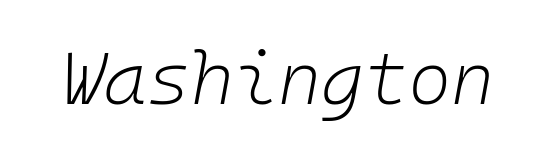
{"italic": "yes", "lean": "right", "slant_degrees": 10, "bold": "no", "weight": "light", "width": "normal", "stroke_contrast": "low", "x_height": "medium", "monospaced": "yes", "underline": "no", "letter_spacing": "normal", "letter_spacing_em": 0.0, "glyph_px": 74}
